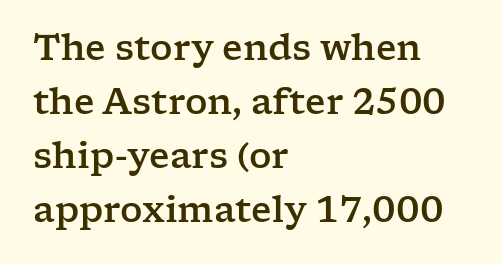
Serifs: yes, visible at the terminals of the letterforms. A student would call this left alignment; a typographer would say flush left, rag right. Students, observe: this is what conventionally led text looks like. A typesetter would mark this as roman, not italic. Clear beneath every line of the passage.
